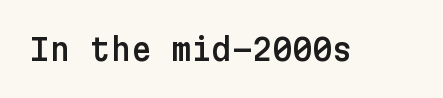
The image shows 31 px sans-serif type, upright; set normal letter spacing, not underlined; low stroke contrast and a medium x-height.
